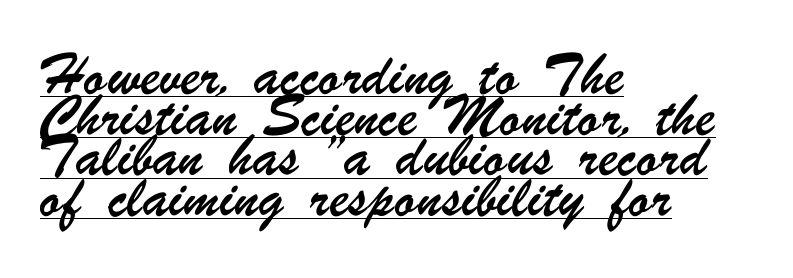
The image shows 26 px text type; set left-aligned, normal line spacing (1.56x), normal letter spacing, underlined.
